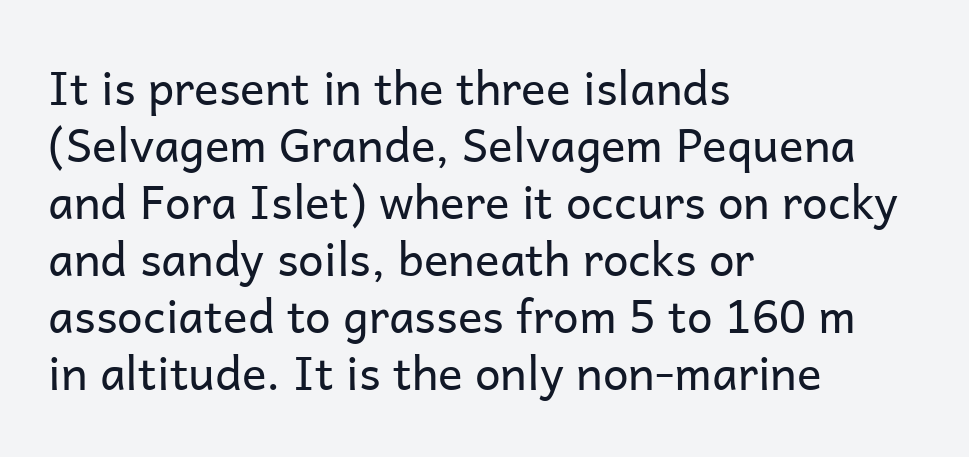
{"serif": "no", "italic": "no", "bold": "no", "weight": "regular", "width": "normal", "stroke_contrast": "low", "x_height": "medium", "monospaced": "no", "underline": "no", "align": "left", "line_spacing_ratio": 1.24, "letter_spacing": "normal", "letter_spacing_em": 0.0, "glyph_px": 46}
